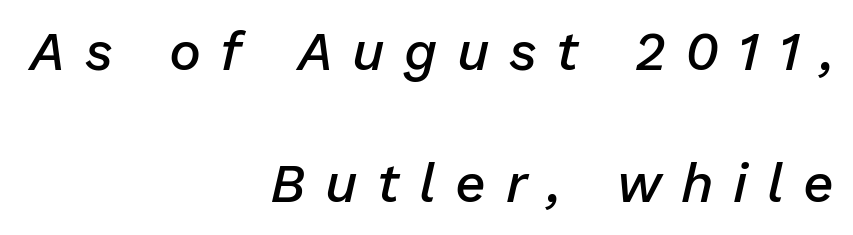
Spacing verdict: proportional, widths tailored to each character. Rule under the text: the space is simply empty. The characters look somewhat weighty, a semibold short of true bold. Posture: slanted. Notice how the passage keeps a crisp vertical edge on the right only.
